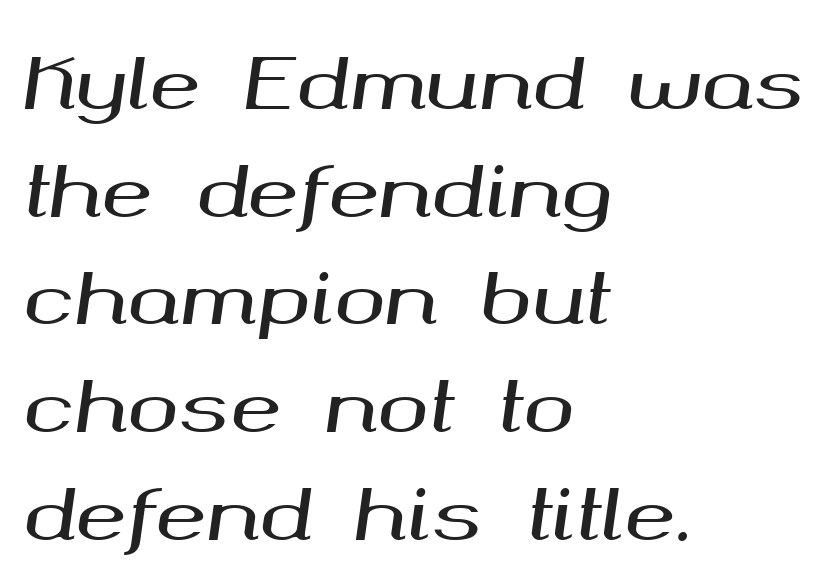
Q: Is the text italic (slanted)? A: Yes, it leans right by about 8 degrees.
Q: Is the text underlined? A: No.
Q: How is the paragraph aligned? A: Left-aligned.
Q: Is the spacing between letters normal or unusually wide? A: Normal.
Q: Is the spacing between lines tight, normal or loose? A: Normal.
Q: Width (condensed, normal, or wide)? A: Wide.
Q: Stroke contrast? A: Medium.
Q: x-height? A: Medium.
Q: Monospaced? A: No.
